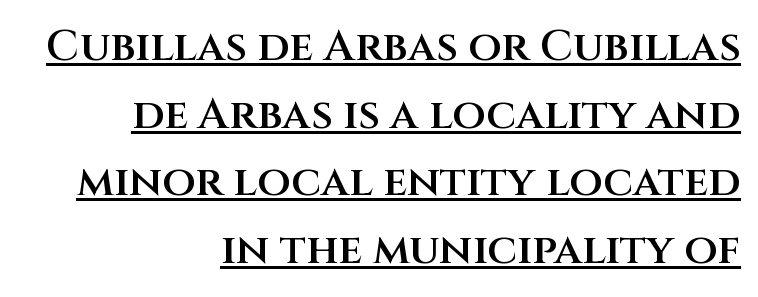
The image shows 43 px semibold sans-serif type, upright; set right-aligned, normal line spacing (1.57x), normal letter spacing, underlined; medium stroke contrast and a large x-height.
